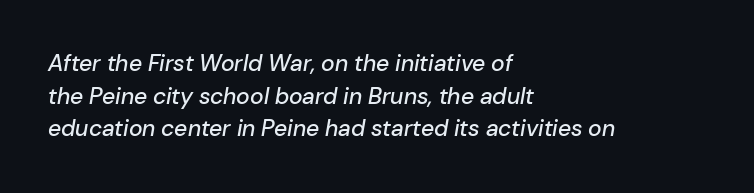
{"italic": "yes", "lean": "right", "slant_degrees": 10, "underline": "no", "align": "left", "line_spacing": "normal", "line_spacing_ratio": 1.42, "letter_spacing": "normal", "letter_spacing_em": 0.0, "glyph_px": 23}
